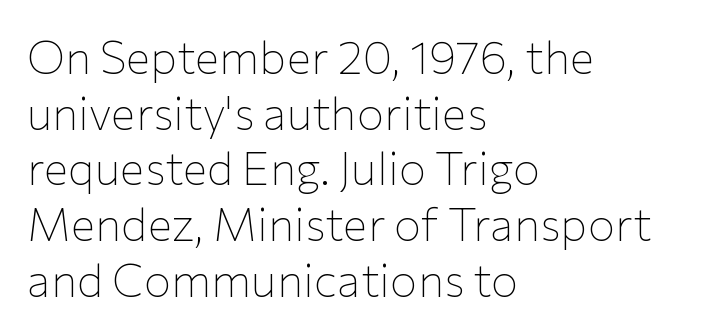
The image shows 46 px thin sans-serif type, upright; set left-aligned, line spacing 1.21x, normal letter spacing, not underlined; low stroke contrast and a medium x-height.
